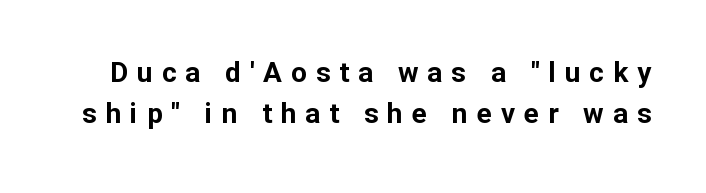
Q: Is the text bold? A: Yes.
Q: Is the text italic (slanted)? A: No, it is upright.
Q: Is the typeface a serif or a sans-serif typeface? A: Sans-serif.
Q: Is the text underlined? A: No.
Q: Is the spacing between letters normal or unusually wide? A: Unusually wide.
Q: Is the spacing between lines tight, normal or loose? A: Normal.
Q: Width (condensed, normal, or wide)? A: Normal.
Q: Stroke contrast? A: Low.
Q: x-height? A: Medium.
Q: Monospaced? A: No.
